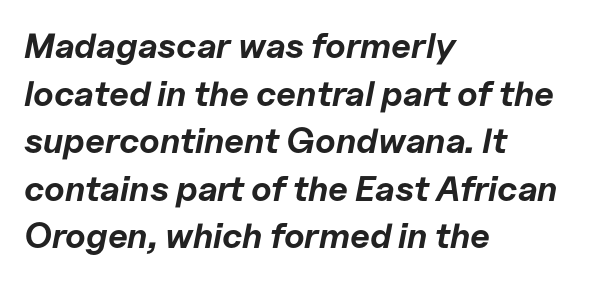
Q: Is the text bold? A: Yes.
Q: Is the text italic (slanted)? A: Yes, it leans right by about 11 degrees.
Q: Is the text underlined? A: No.
Q: How is the paragraph aligned? A: Left-aligned.
Q: Is the spacing between letters normal or unusually wide? A: Normal.
Q: Is the spacing between lines tight, normal or loose? A: Normal.
Q: Width (condensed, normal, or wide)? A: Normal.
Q: Stroke contrast? A: Low.
Q: x-height? A: Medium.
Q: Monospaced? A: No.
